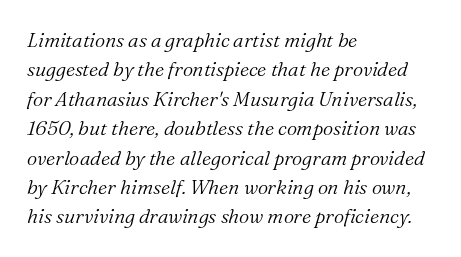
Think standard paragraph weight, or any step lighter than that. These lines keep a tight, regular rhythm from letter to letter. This sample uses an oblique cut, with every glyph tilted off the vertical. Plain, unruled lines of type. A student would call this left alignment; a typographer would say flush left, rag right.
